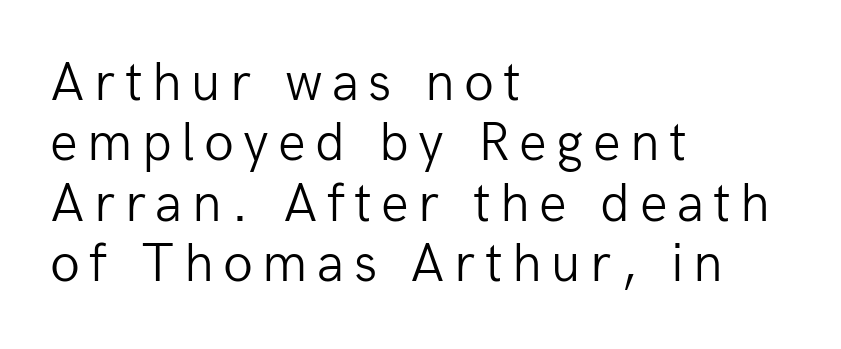
The image shows 55 px light sans-serif type, upright; set left-aligned, tight line spacing (1.1x), not underlined; low stroke contrast and a medium x-height.
